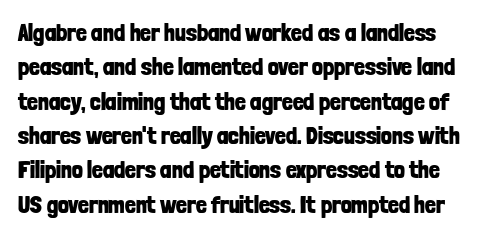
{"italic": "no", "bold": "yes", "underline": "no", "line_spacing": "normal", "line_spacing_ratio": 1.43, "letter_spacing": "normal", "letter_spacing_em": 0.0, "glyph_px": 24}
